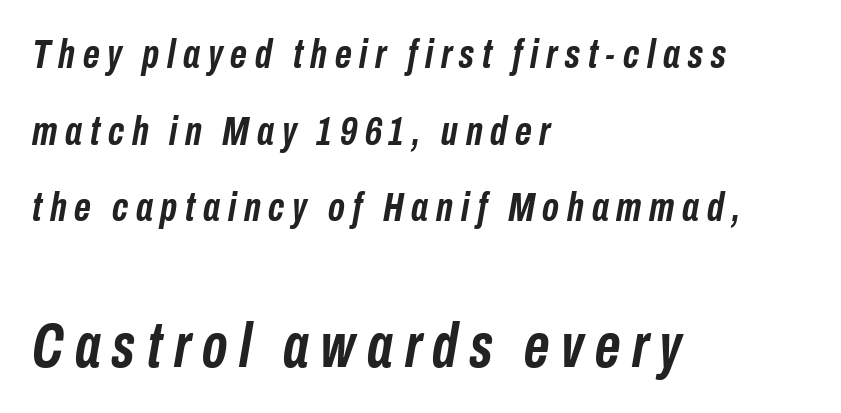
Q: Is the text bold? A: Yes.
Q: Is the text italic (slanted)? A: Yes, it leans right by about 10 degrees.
Q: Is the text underlined? A: No.
Q: How is the paragraph aligned? A: Left-aligned.
Q: Which block of text is set in a larger size, the first (top) or the second (bottom)? A: The second (bottom) one.
Q: Width (condensed, normal, or wide)? A: Condensed.
Q: Stroke contrast? A: Low.
Q: x-height? A: Medium.
Q: Monospaced? A: No.
